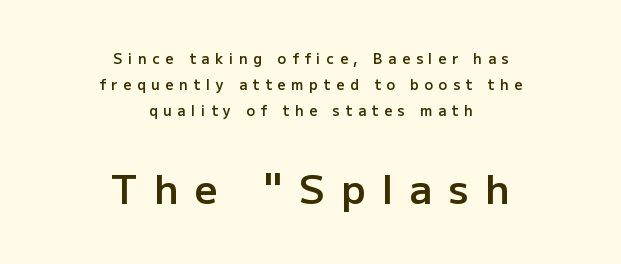
Has an underline been added? It has not. Stroke thickness is moderately raised; the sample reads as semibold. It's the straight-up-and-down kind of type. Top chunk: small. Bottom chunk: large. In terms of letterform style, serifs are entirely absent. Is this a fixed-width face? No — the glyphs have proportional, varying widths.
